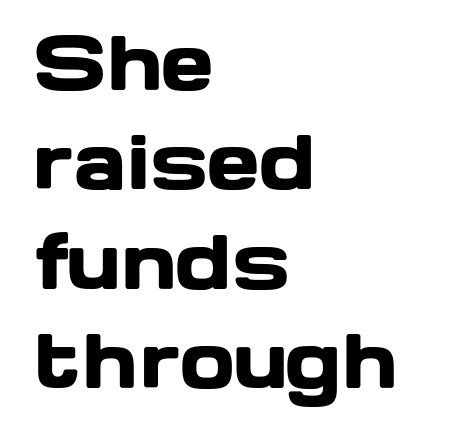
{"serif": "no", "italic": "no", "bold": "yes", "weight": "heavy", "width": "wide", "stroke_contrast": "low", "x_height": "medium", "monospaced": "no", "underline": "no", "align": "left", "line_spacing": "normal", "line_spacing_ratio": 1.38, "letter_spacing": "normal", "letter_spacing_em": 0.0, "glyph_px": 72}
